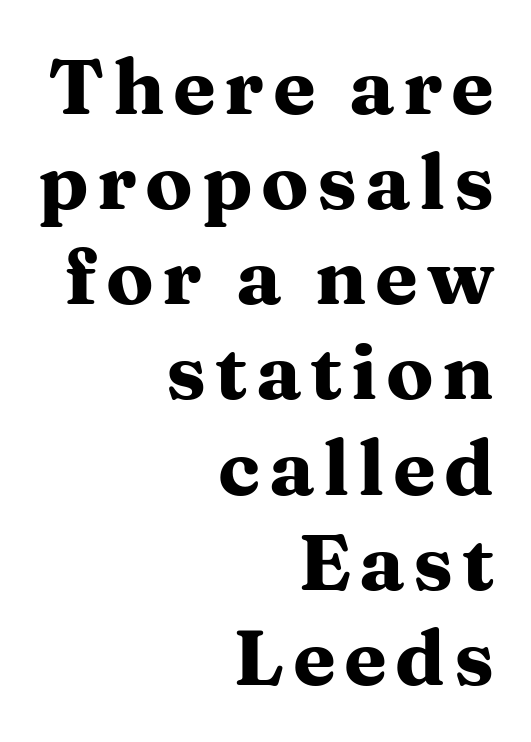
The image shows 78 px heavy, wide serif type, upright; set right-aligned, line spacing 1.22x, not underlined; medium stroke contrast and a medium x-height.
